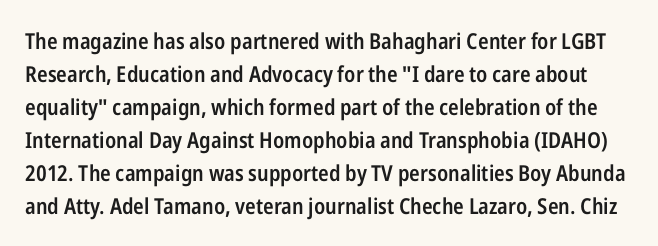
The image shows 22 px text type, upright; set normal line spacing (1.5x), normal letter spacing, not underlined.
